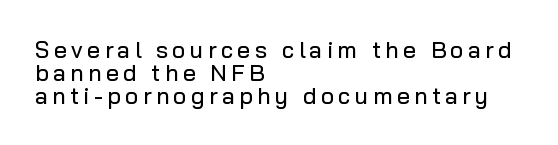
Posture: vertical. Horizontally, the lines are justified to the leading edge only. Line spacing here is tight. Only glyphs here, with clear space below each row.
